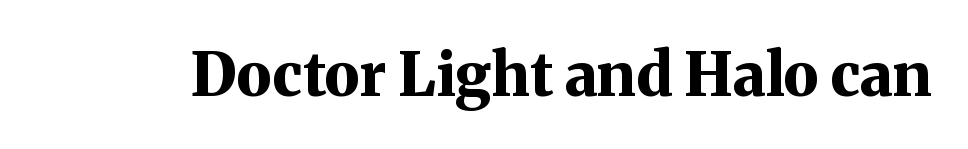
Look at the stroke-to-counter ratio: heavy, a bold. The line texture is even and compact thanks to regular tracking. The type family on display is of the serif kind. Is this a fixed-width face? No — the glyphs have proportional, varying widths.
